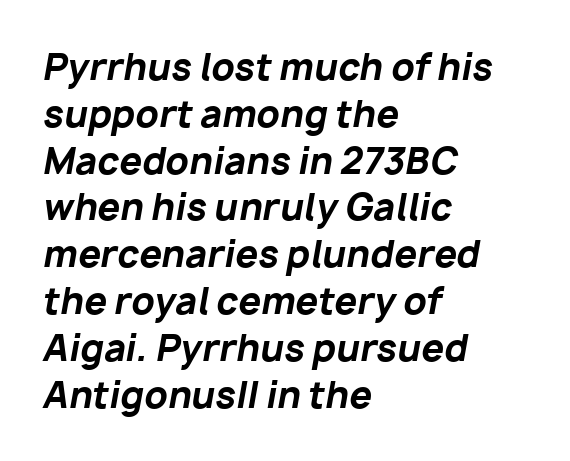
{"italic": "yes", "lean": "right", "slant_degrees": 10, "bold": "yes", "weight": "bold", "width": "normal", "stroke_contrast": "low", "x_height": "medium", "monospaced": "no", "underline": "no", "align": "left", "line_spacing": "normal", "line_spacing_ratio": 1.3, "letter_spacing": "normal", "letter_spacing_em": 0.0, "glyph_px": 36}
